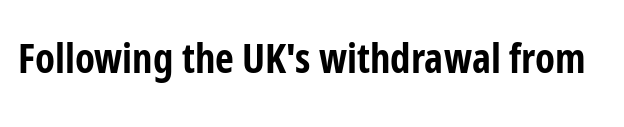
{"serif": "no", "italic": "no", "bold": "yes", "weight": "bold", "width": "condensed", "stroke_contrast": "low", "x_height": "medium", "monospaced": "no", "underline": "no", "letter_spacing": "normal", "letter_spacing_em": 0.0, "glyph_px": 41}
